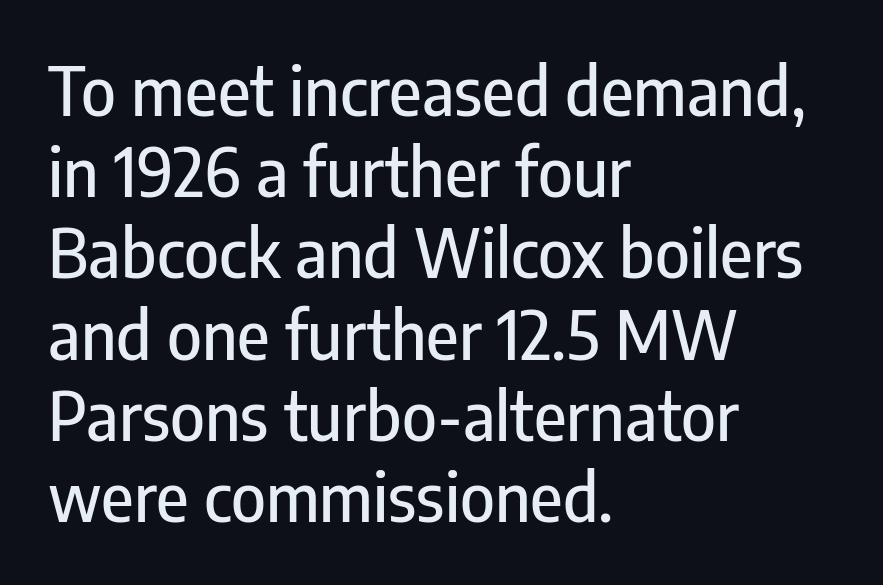
{"serif": "no", "italic": "no", "width": "condensed", "stroke_contrast": "low", "x_height": "medium", "monospaced": "no", "underline": "no", "align": "left", "line_spacing_ratio": 1.23, "letter_spacing": "normal", "letter_spacing_em": 0.0, "glyph_px": 66}
